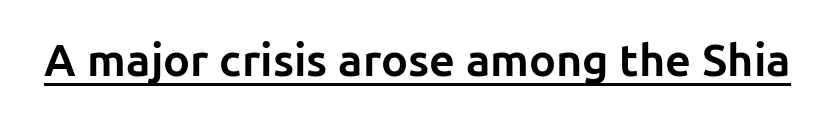
{"serif": "no", "italic": "no", "bold": "yes", "weight": "bold", "width": "normal", "stroke_contrast": "low", "x_height": "medium", "monospaced": "no", "underline": "yes", "letter_spacing": "normal", "letter_spacing_em": 0.0, "glyph_px": 45}
